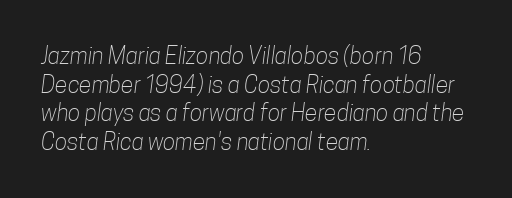
Is the stroke heavy? The answer is a plain regular-or-lighter. The lines in this sample share a left origin and differ only in where they stop. Is there much room between lines? A standard amount, neither cramped nor airy. Compared with typical body copy, the letter spacing here is the same.
